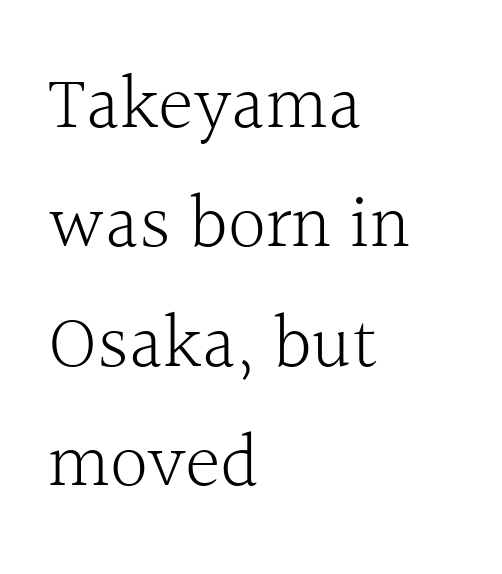
You can tell from the footed stems that serif type was used. Line starts are locked; line ends wander. Nope, not italic — everything's standing straight. The characters are drawn with everyday or finer stroke widths. Successive baselines arrive at the customary interval.
